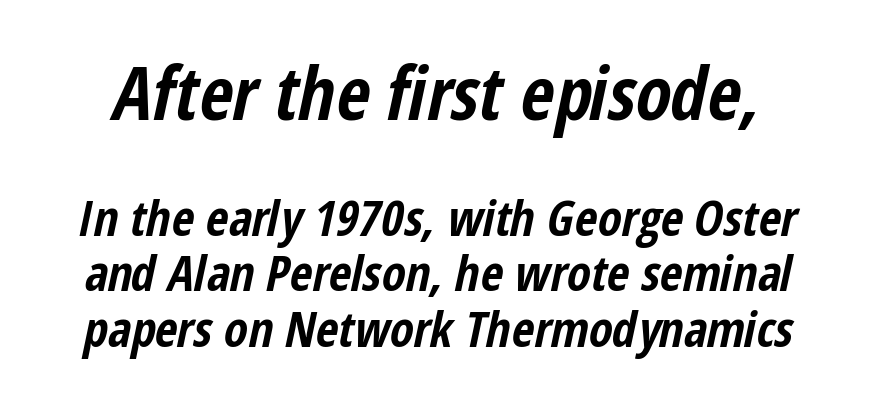
The image shows 73 px bold, condensed type, italic (leaning right); set tight line spacing (1.14x), normal letter spacing, not underlined; the first (top) block is 1.49x larger; low stroke contrast and a medium x-height.
